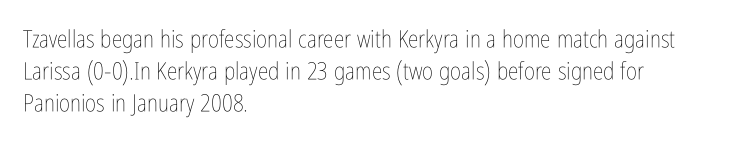
The image shows 24 px text type, upright; set left-aligned, normal line spacing (1.34x), normal letter spacing, not underlined.
